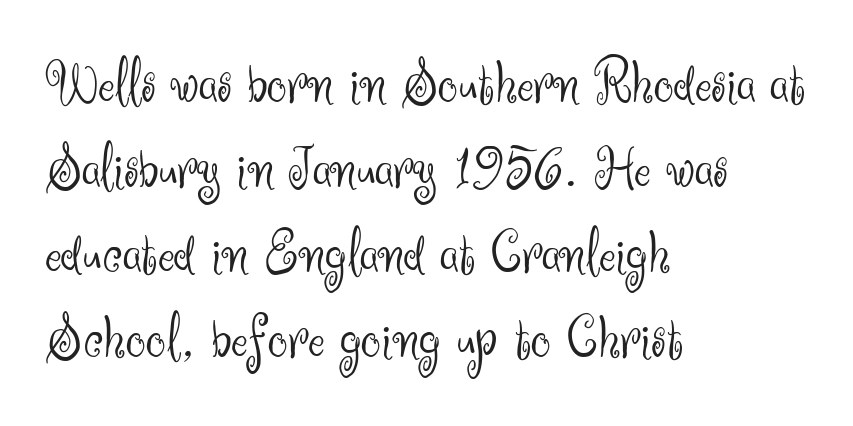
Q: Is the text bold? A: No.
Q: Is the text italic (slanted)? A: No, it is upright.
Q: Is the typeface a serif or a sans-serif typeface? A: Sans-serif.
Q: Is the text underlined? A: No.
Q: How is the paragraph aligned? A: Left-aligned.
Q: Is the spacing between letters normal or unusually wide? A: Normal.
Q: Is the spacing between lines tight, normal or loose? A: Normal.
Q: Width (condensed, normal, or wide)? A: Normal.
Q: Stroke contrast? A: Medium.
Q: x-height? A: Small.
Q: Monospaced? A: No.
